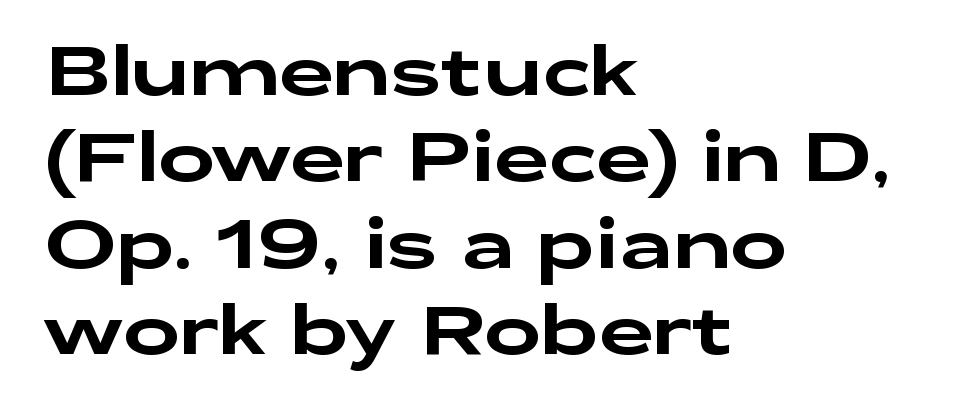
Think of a printed novel: that variable character pitch is what you see here. Descenders are the only things crossing below the line. Tracking value appears to be zero — textbook default spacing. In terms of leading, this rendering sits right in the middle. Typeset ragged right — the left edge is the straight one.
